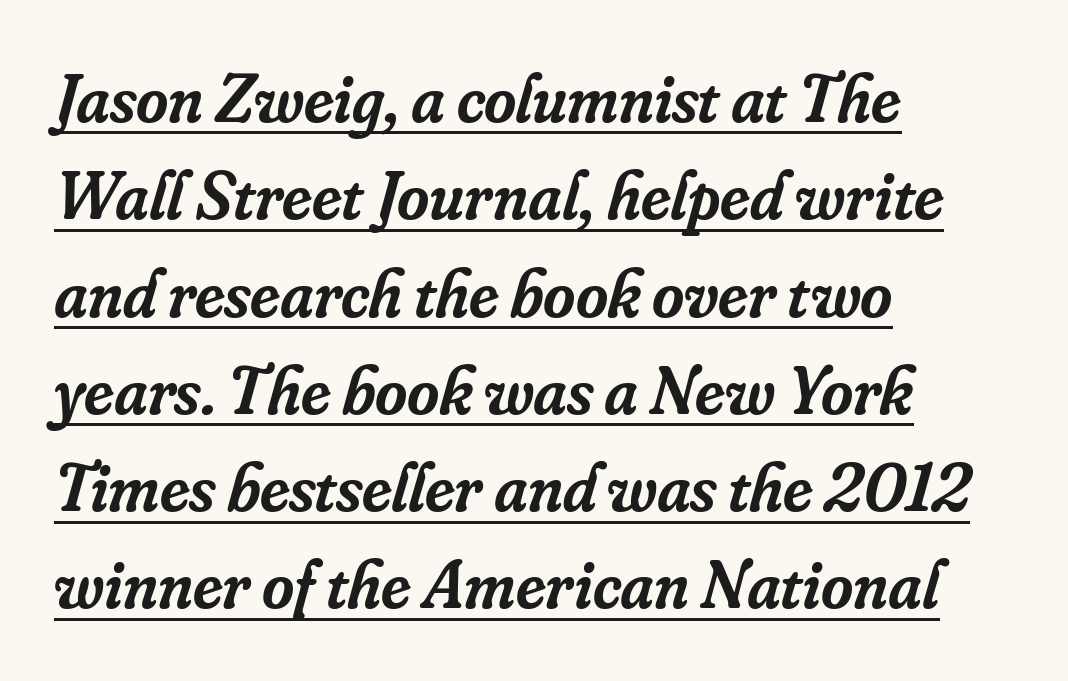
This sample uses a serif face. Typesetter's note: demi weight, one step under bold. The typesetter has applied underlining to the passage shown. If you drew a line through each stem, it would be angled. Looks like regular typesetting: each glyph gets only the width it needs.
